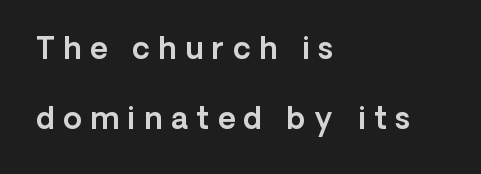
The image shows 30 px sans-serif type, upright; set left-aligned, loose line spacing (2.35x), unusually wide letter spacing (+0.29 em), not underlined; a medium x-height.
